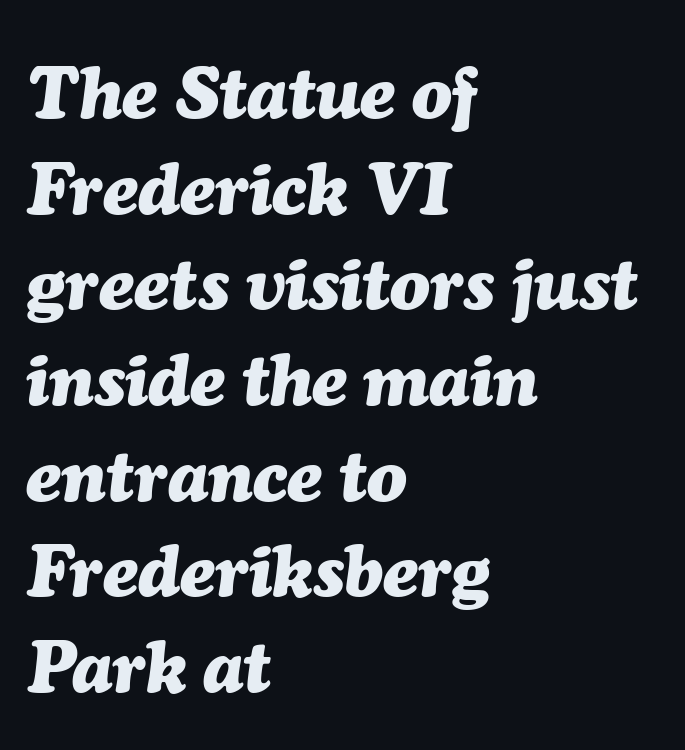
The image shows 73 px heavy type, italic (leaning right); set left-aligned, normal line spacing (1.31x), normal letter spacing, not underlined; medium stroke contrast and a medium x-height.
